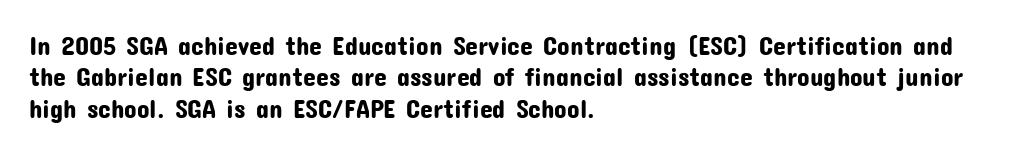
Q: Is the text italic (slanted)? A: No, it is upright.
Q: Is the text underlined? A: No.
Q: How is the paragraph aligned? A: Left-aligned.
Q: Is the spacing between letters normal or unusually wide? A: Normal.
